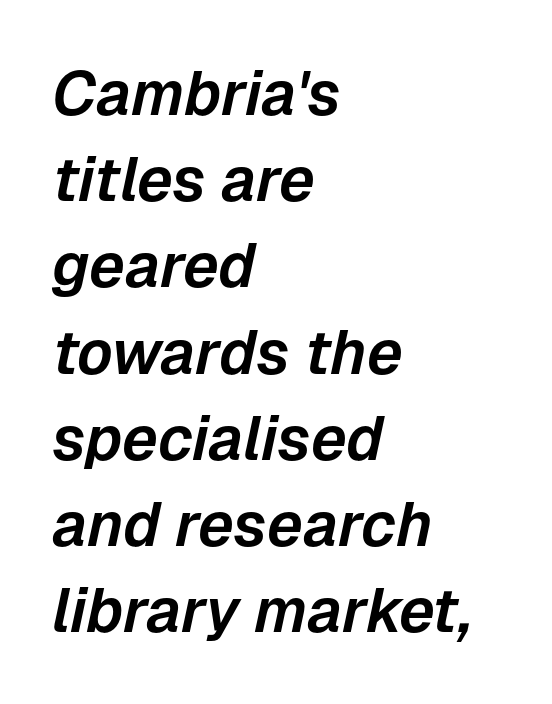
Q: Is the text italic (slanted)? A: Yes, it leans right by about 12 degrees.
Q: Is the text underlined? A: No.
Q: How is the paragraph aligned? A: Left-aligned.
Q: Is the spacing between letters normal or unusually wide? A: Normal.
Q: Is the spacing between lines tight, normal or loose? A: Normal.
Q: Width (condensed, normal, or wide)? A: Normal.
Q: Stroke contrast? A: Low.
Q: x-height? A: Medium.
Q: Monospaced? A: No.
